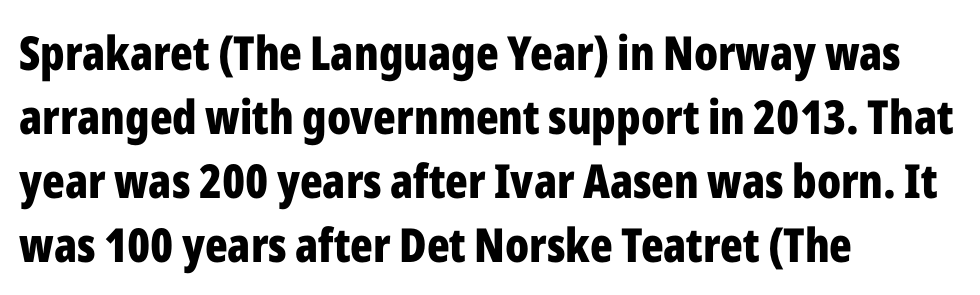
Grotesque or geometric, the face here clearly has no serifs. Summary of vertical rhythm: regular, with standard interline spacing. I'd describe the lettering as bold — thick and assertive. Where is the straight margin? On the left.
